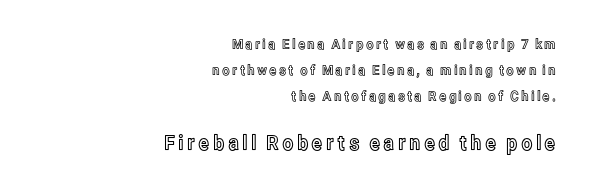
{"italic": "no", "underline": "no", "align": "right", "line_spacing_ratio": 1.84, "larger_block": "second", "size_ratio": 1.5, "glyph_px": 21}
